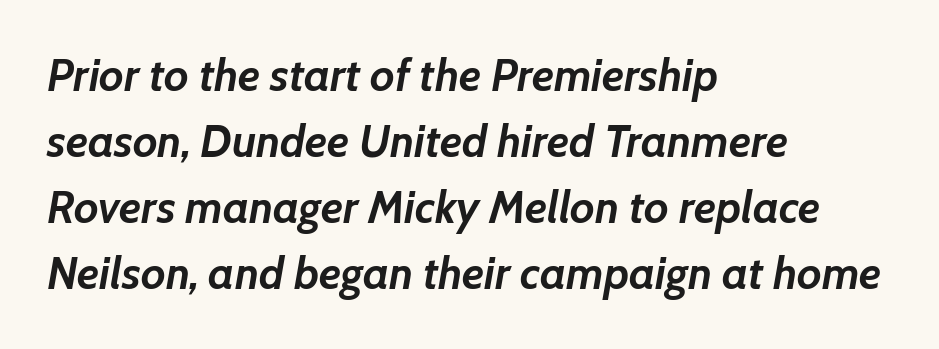
{"italic": "yes", "lean": "right", "slant_degrees": 7, "bold": "yes", "weight": "semibold", "width": "normal", "stroke_contrast": "low", "x_height": "medium", "monospaced": "no", "underline": "no", "align": "left", "line_spacing": "normal", "line_spacing_ratio": 1.47, "letter_spacing": "normal", "letter_spacing_em": 0.0, "glyph_px": 45}
